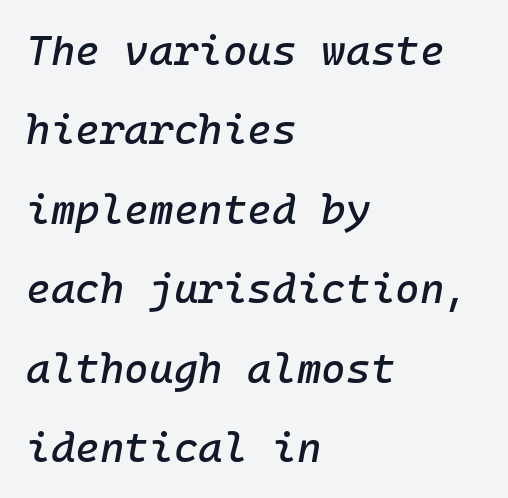
Visually the block forms a straight wall on the left and a jagged coastline on the right. The face used here has a pronounced slope to its letters. Clear beneath every line of the passage. There is no visible air inserted between adjacent glyphs.
